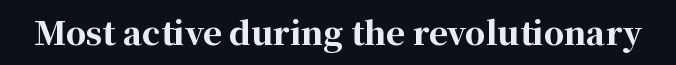
This is serif lettering, the kind often seen in printed books. The lettering stays uniformly vertical, giving the passage a roman look. Every letter is thick-stroked: bold, no question. The letters advance in unequal steps, a hallmark of proportional type.
